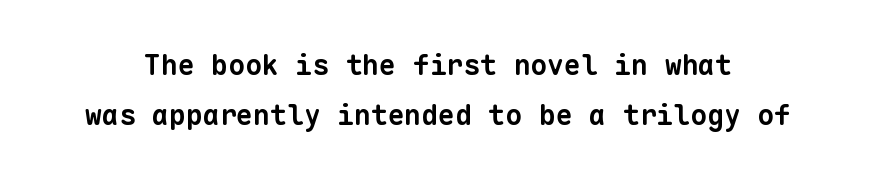
{"serif": "no", "bold": "yes", "weight": "bold", "width": "normal", "stroke_contrast": "low", "x_height": "medium", "monospaced": "yes", "underline": "no", "line_spacing_ratio": 1.77, "letter_spacing": "normal", "letter_spacing_em": 0.0, "glyph_px": 28}
